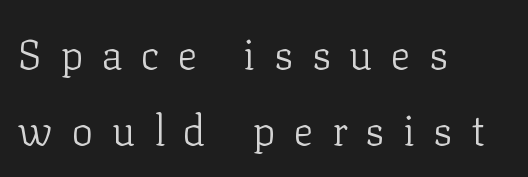
The image shows 41 px light serif type, upright; set left-aligned, line spacing 1.85x, unusually wide letter spacing (+0.45 em), not underlined; low stroke contrast and a medium x-height.
